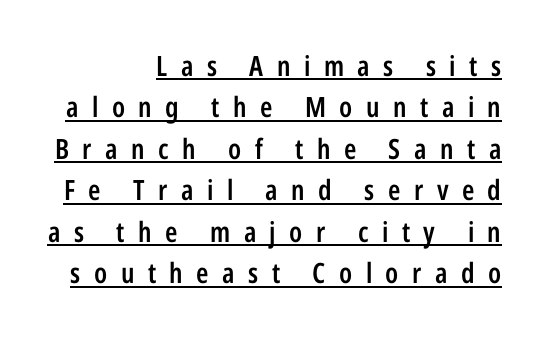
The image shows 28 px semibold, condensed sans-serif type, upright; set right-aligned, normal line spacing (1.48x), unusually wide letter spacing (+0.48 em), underlined; low stroke contrast and a medium x-height.
